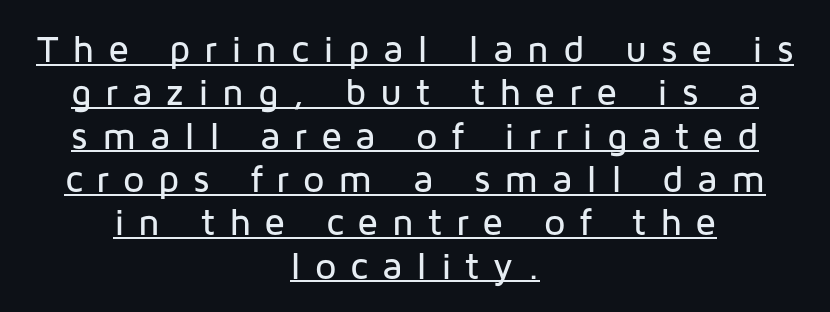
Honestly, the letter spacing is so wide it's the main thing you notice. This sample trades vertical openness for compactness between lines. Students, observe the line beneath the letters — that is underlining. The passage shown is typed in a proportional face where columns would drift. A student would call this center alignment; a typographer would say set centered. The letters stand straight up with perfectly vertical stems.
